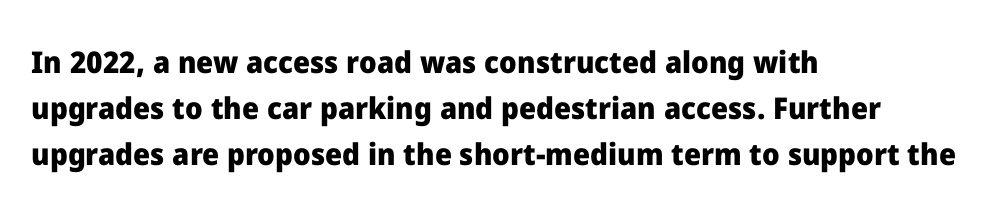
You'd pick this weight for a headline — it's a proper bold. The tracking reads as untouched default to a designer's eye. Each letter's strokes conclude bluntly, with no projecting serifs. Letters rest on an invisible, unmarked baseline. Rendered with straight, roman letterforms. Compared with typical paragraphs, the rows here are spaced about the same.
